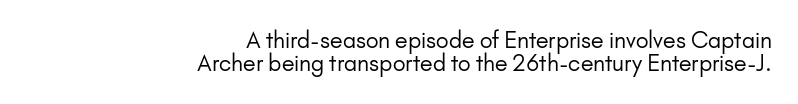
No extra ink here — the face is not bold. Casual observation: everything's shoved over to the right. The face used here is rendered with its standard letterfit. Notice how descenders almost collide with the ascenders below — that's tight leading. This rendering features lettering with no underline.
